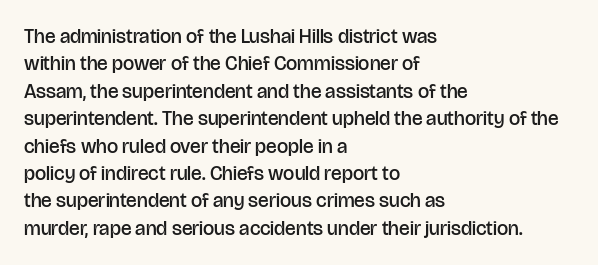
{"italic": "no", "bold": "semi", "underline": "no", "align": "left", "line_spacing": "normal", "line_spacing_ratio": 1.37, "letter_spacing": "normal", "letter_spacing_em": 0.0, "glyph_px": 20}
